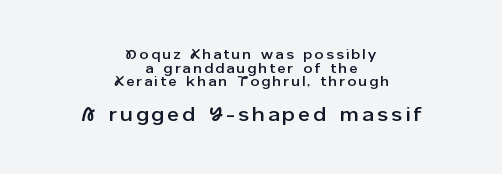
The setting favours the middle, as headings and verse often do. It's the straight-up-and-down kind of type. Reading down the column, the eye jumps only a short way to each next line. The letters in the lower block stand taller than those in the block above. Descender tails drop into unmarked territory.
